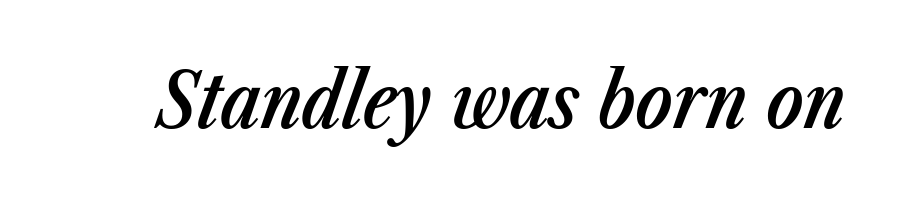
Q: Is the text bold? A: Semi-bold.
Q: Is the text italic (slanted)? A: Yes, it leans right by about 23 degrees.
Q: Is the text underlined? A: No.
Q: Is the spacing between letters normal or unusually wide? A: Normal.
Q: Width (condensed, normal, or wide)? A: Condensed.
Q: Stroke contrast? A: Low.
Q: x-height? A: Medium.
Q: Monospaced? A: No.
